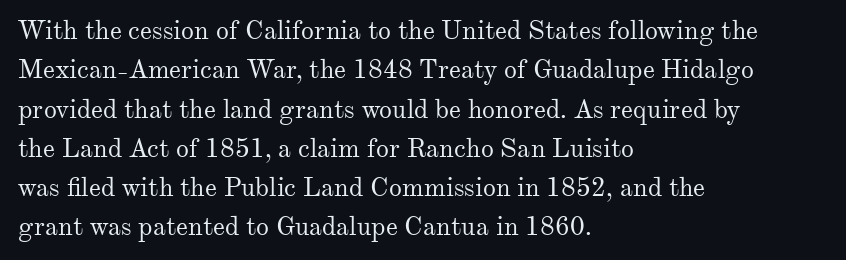
A typesetter would mark this as roman, not italic. Does the leading feel generous? No, just average. The typesetter chose a ragged-right arrangement here. The gaps between neighbouring characters are ordinary and unremarkable. Is this a heavy cut? Hardly; it is regular or lighter. The space directly below the letters is spotless.
